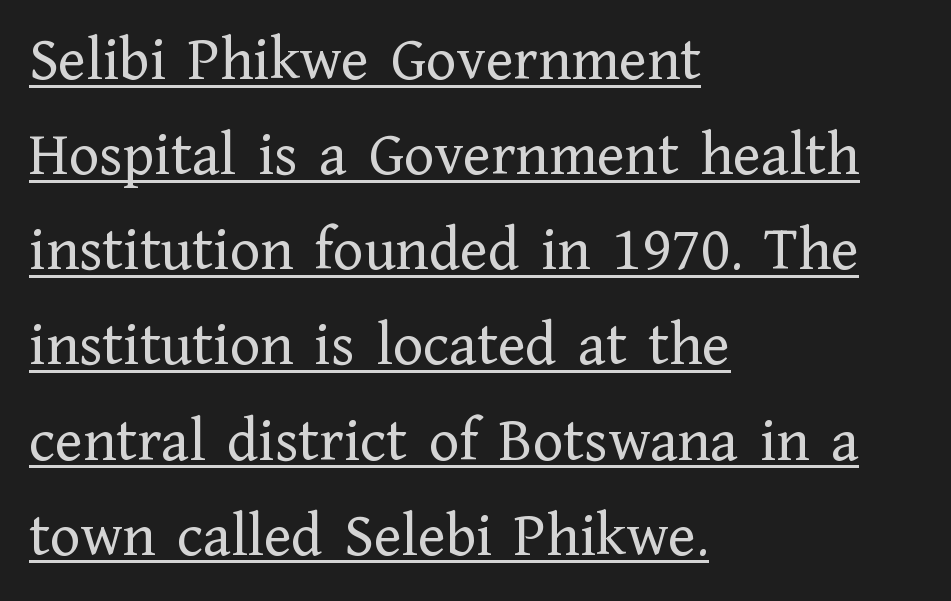
{"serif": "yes", "italic": "no", "bold": "no", "weight": "regular", "width": "normal", "stroke_contrast": "low", "x_height": "medium", "monospaced": "no", "underline": "yes", "align": "left", "line_spacing": "normal", "line_spacing_ratio": 1.51, "letter_spacing": "normal", "letter_spacing_em": 0.0, "glyph_px": 63}
